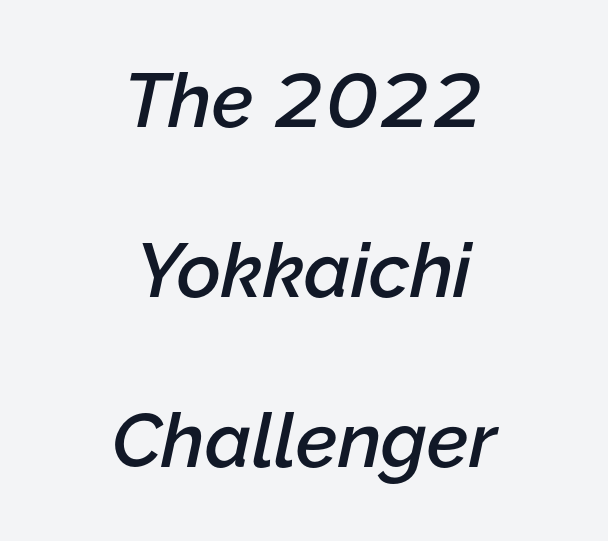
The image shows 76 px semibold type, italic (leaning right); set centered, loose line spacing (2.24x), normal letter spacing, not underlined; low stroke contrast and a medium x-height.
